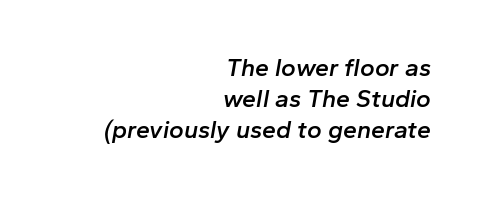
Strokes here are thickened, but only to semibold level. Type without underlining. Slant detected: the letters are inclined. The rendering keeps characters at their native spacing. The setting favours the right margin, as signatures and pull-quotes sometimes do.
